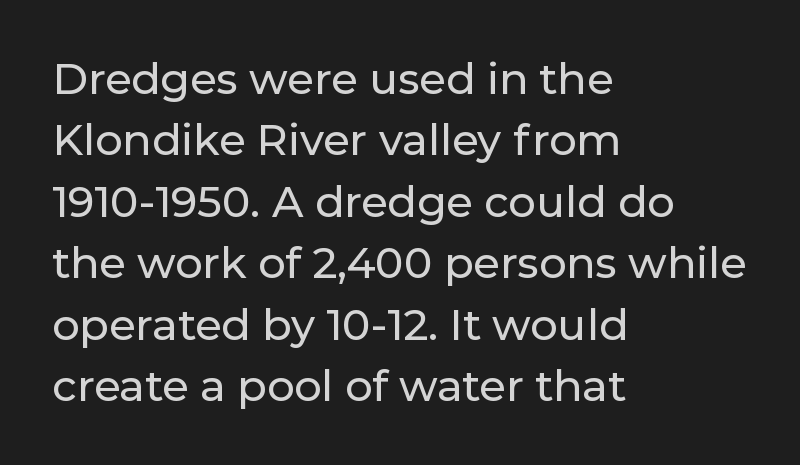
{"serif": "no", "italic": "no", "width": "normal", "stroke_contrast": "low", "x_height": "medium", "monospaced": "no", "underline": "no", "align": "left", "line_spacing": "normal", "line_spacing_ratio": 1.43, "letter_spacing": "normal", "letter_spacing_em": 0.0, "glyph_px": 43}
